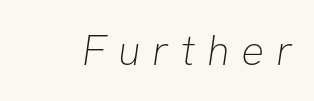
{"serif": "no", "bold": "no", "weight": "thin", "width": "normal", "stroke_contrast": "low", "x_height": "medium", "monospaced": "no", "underline": "no", "letter_spacing": "wide", "letter_spacing_em": 0.27, "glyph_px": 43}
